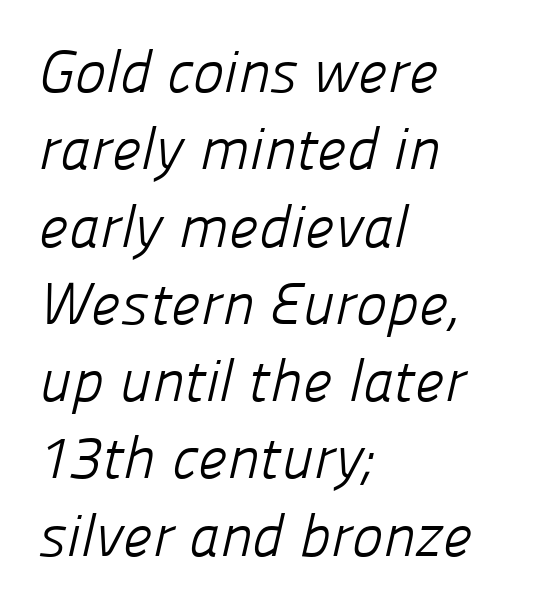
The image shows 59 px light sans-serif type; set left-aligned, normal line spacing (1.31x), normal letter spacing, not underlined; low stroke contrast and a medium x-height.
